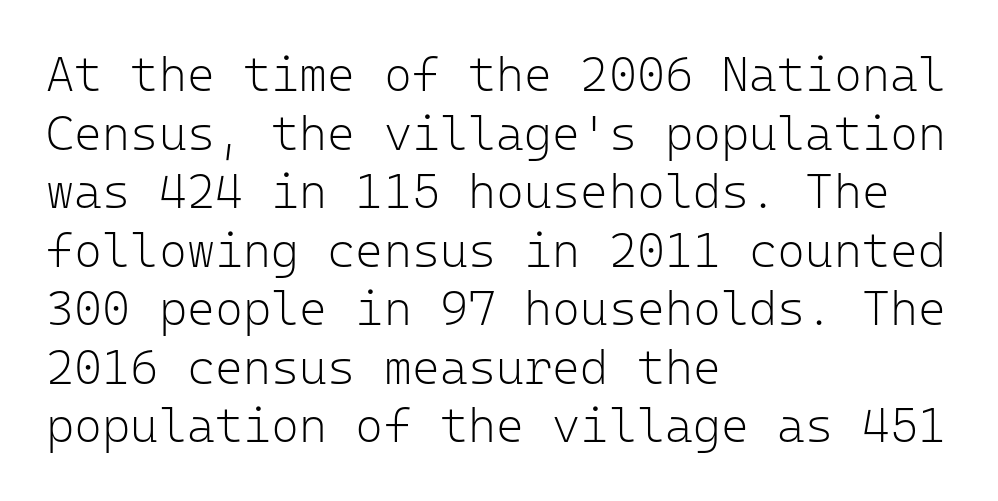
{"serif": "no", "italic": "no", "bold": "no", "weight": "light", "width": "normal", "stroke_contrast": "low", "x_height": "medium", "monospaced": "yes", "underline": "no", "align": "left", "line_spacing_ratio": 1.22, "letter_spacing": "normal", "letter_spacing_em": 0.0, "glyph_px": 48}
